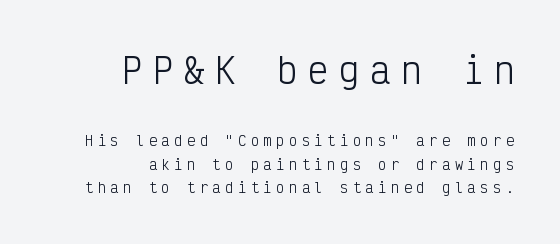
The image shows 34 px light, condensed sans-serif type, upright, monospaced; set right-aligned, normal line spacing (1.68x), unusually wide letter spacing (+0.31 em), not underlined; the first (top) block is 2.43x larger; low stroke contrast and a medium x-height.
